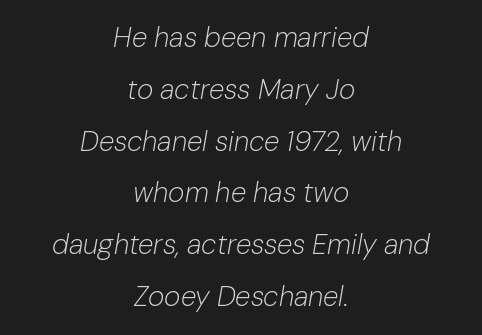
Q: Is the text bold? A: No.
Q: Is the text italic (slanted)? A: Yes, it leans right by about 10 degrees.
Q: Is the text underlined? A: No.
Q: How is the paragraph aligned? A: Centered.
Q: Is the spacing between letters normal or unusually wide? A: Normal.
Q: Width (condensed, normal, or wide)? A: Normal.
Q: Stroke contrast? A: Low.
Q: x-height? A: Medium.
Q: Monospaced? A: No.
